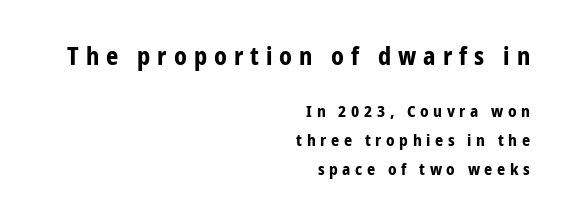
{"italic": "no", "bold": "yes", "underline": "no", "align": "right", "line_spacing_ratio": 1.8, "letter_spacing": "wide", "letter_spacing_em": 0.29, "larger_block": "first", "size_ratio": 1.5, "glyph_px": 24}
